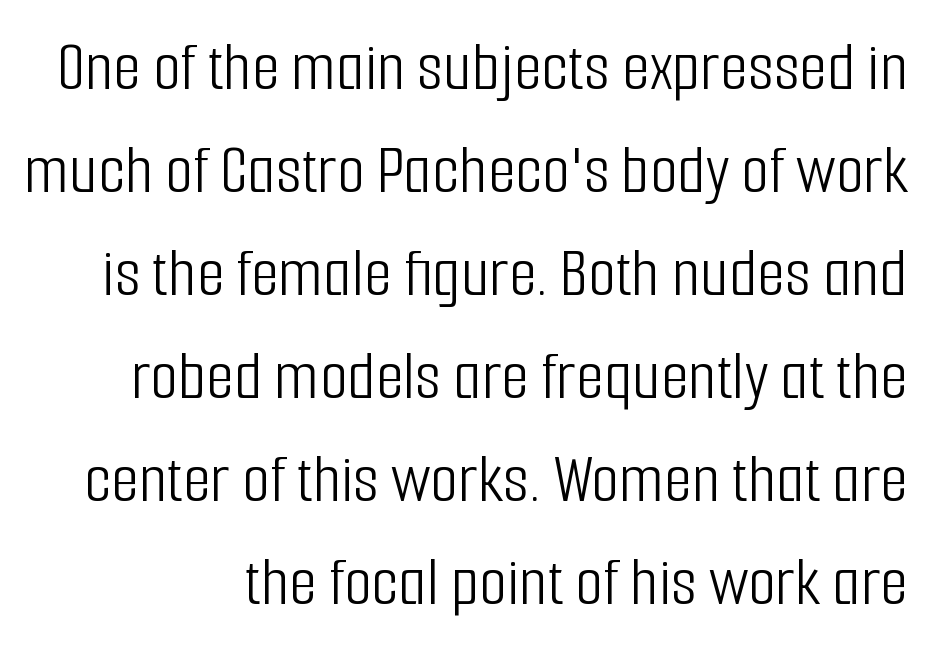
Q: Is the text bold? A: No.
Q: Is the text italic (slanted)? A: No, it is upright.
Q: Is the typeface a serif or a sans-serif typeface? A: Sans-serif.
Q: Is the text underlined? A: No.
Q: Is the spacing between letters normal or unusually wide? A: Normal.
Q: Is the spacing between lines tight, normal or loose? A: Normal.
Q: Width (condensed, normal, or wide)? A: Condensed.
Q: Stroke contrast? A: Low.
Q: x-height? A: Medium.
Q: Monospaced? A: No.
